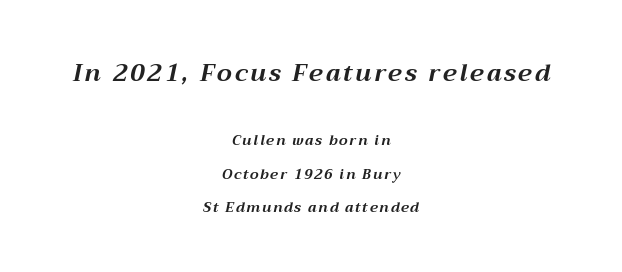
This sample is center-justified, so both line endings float freely. The strokes are fattened all the way to bold. The zone under the glyphs is completely vacant. The glyphs look as if they've been sheared to an angle.
